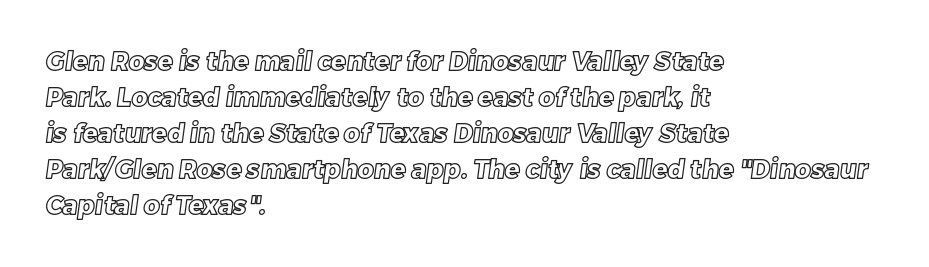
{"underline": "no", "align": "left", "line_spacing": "normal", "line_spacing_ratio": 1.44, "letter_spacing": "normal", "letter_spacing_em": 0.0, "glyph_px": 25}
